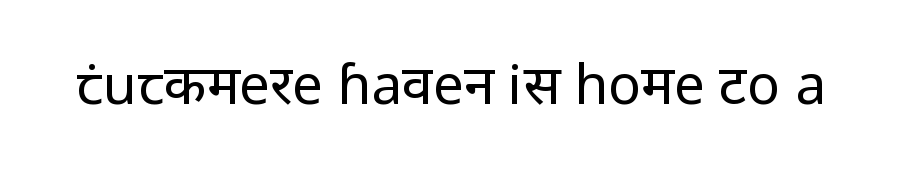
{"serif": "no", "italic": "no", "bold": "no", "weight": "regular", "width": "normal", "stroke_contrast": "low", "x_height": "medium", "monospaced": "no", "underline": "no", "letter_spacing": "normal", "letter_spacing_em": 0.0, "glyph_px": 55}
